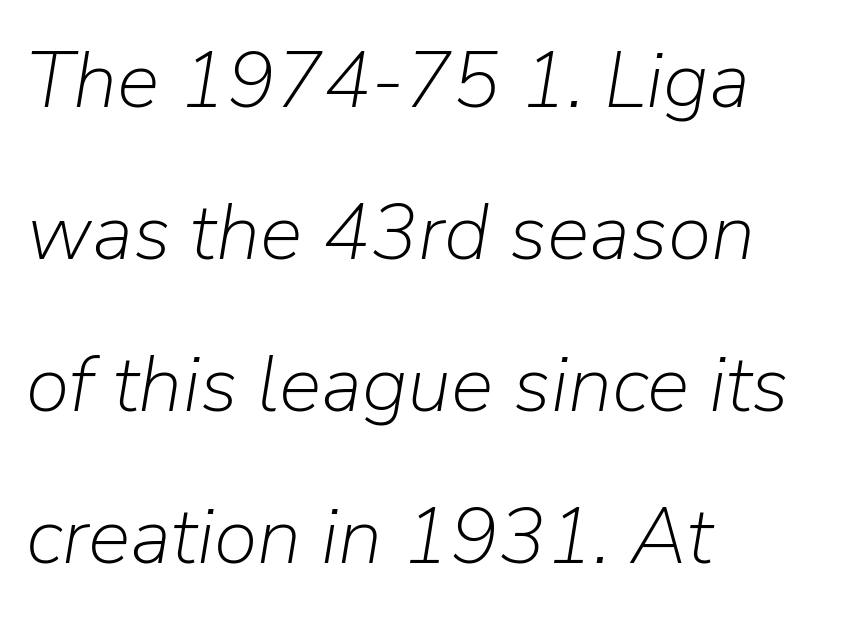
The image shows 80 px light type, italic (leaning right); set left-aligned, loose line spacing (1.9x), normal letter spacing, not underlined; low stroke contrast and a medium x-height.
